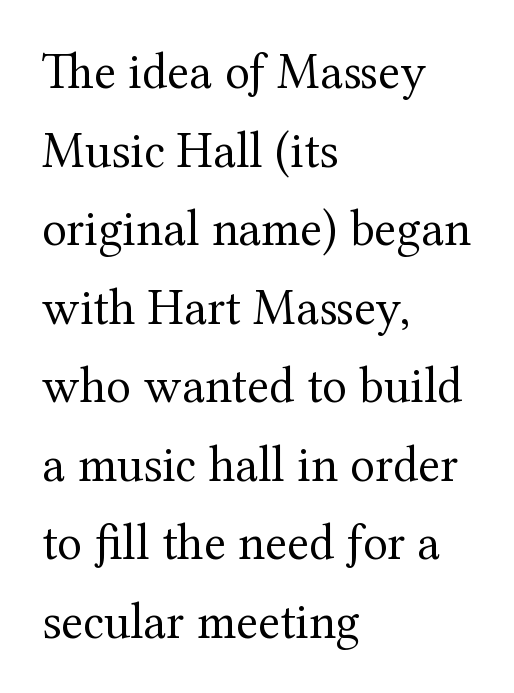
{"serif": "yes", "italic": "no", "bold": "no", "weight": "regular", "width": "normal", "stroke_contrast": "medium", "x_height": "medium", "monospaced": "no", "underline": "no", "align": "left", "line_spacing": "normal", "line_spacing_ratio": 1.54, "letter_spacing": "normal", "letter_spacing_em": 0.0, "glyph_px": 51}
